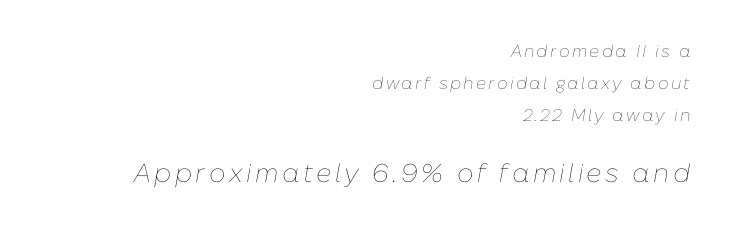
The image shows 26 px text type, italic (leaning right); set right-aligned, line spacing 1.88x, not underlined; the second (bottom) block is 1.53x larger.
